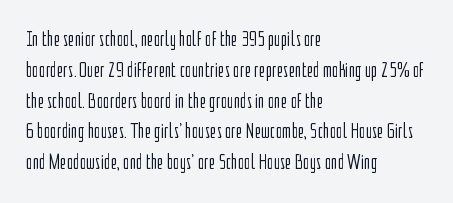
{"italic": "no", "bold": "no", "underline": "no", "align": "left", "line_spacing": "normal", "line_spacing_ratio": 1.4, "letter_spacing": "normal", "letter_spacing_em": 0.0, "glyph_px": 22}
